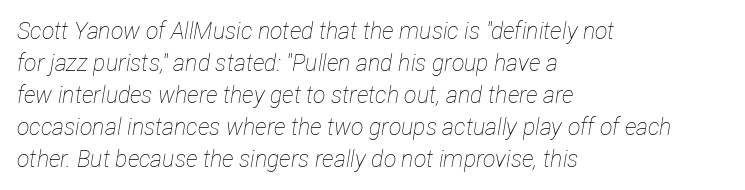
The image shows 23 px text type, italic (leaning right); set left-aligned, normal line spacing (1.39x), normal letter spacing, not underlined.
